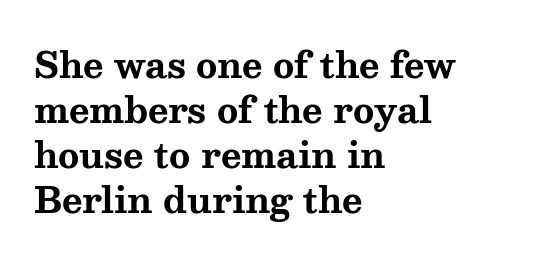
The image shows 35 px bold, wide serif type, upright; set left-aligned, normal line spacing (1.29x), normal letter spacing, not underlined; medium stroke contrast and a medium x-height.
